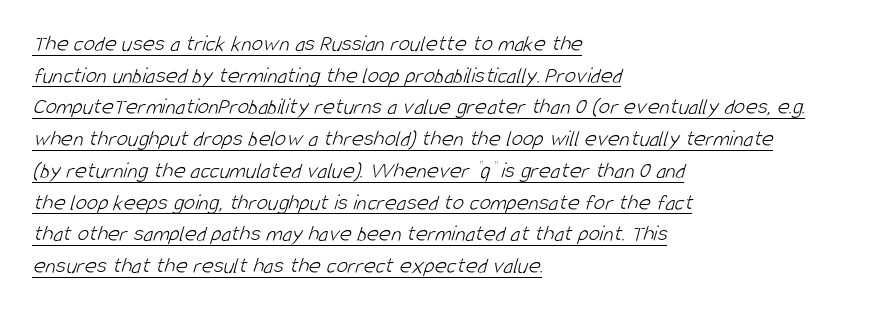
The image shows 23 px text type; set left-aligned, normal line spacing (1.38x), normal letter spacing, underlined.
